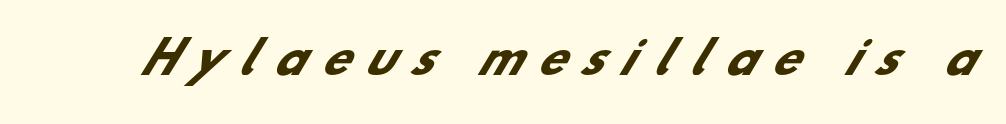
The letters carry no serifs — their stems end cleanly without finishing strokes. The baseline area is clear. The letters advance in unequal steps, a hallmark of proportional type. What weight is shown? A full bold with thick strokes. Students, note that the glyphs here are deliberately spaced far apart.
